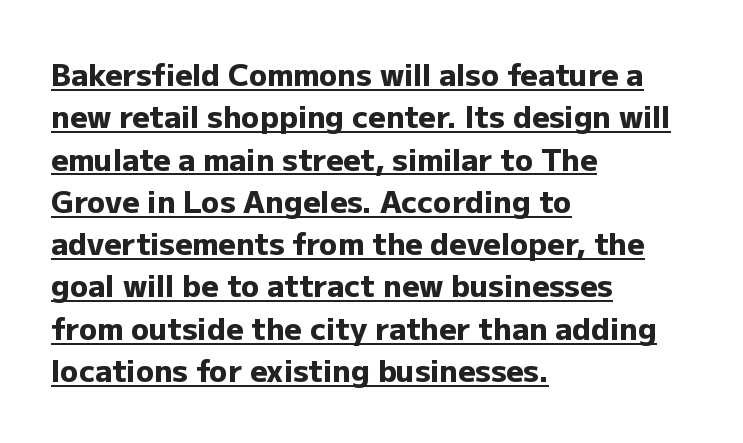
Proportional: the letters do not fall into vertical columns. Strokes here are thick enough to call this a true bold. Is the block centered? No — it sits flush against the left margin. These lines keep a tight, regular rhythm from letter to letter.
